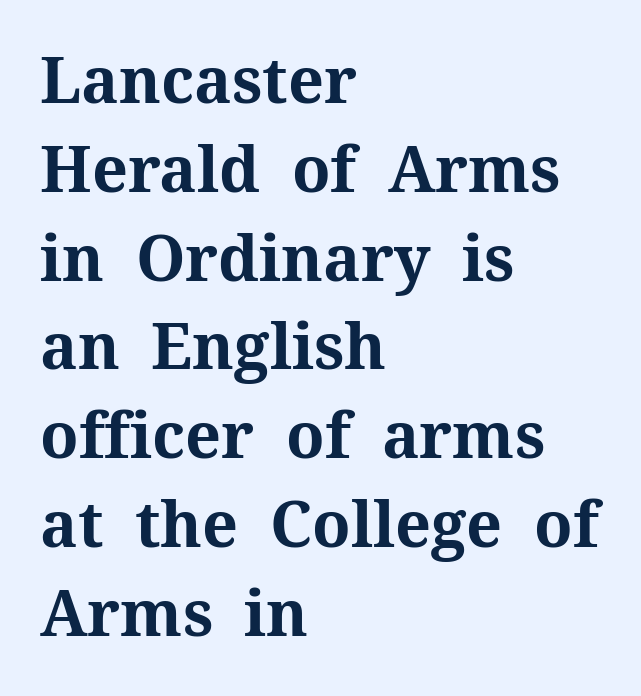
The image shows 63 px bold serif type, upright; set left-aligned, normal line spacing (1.41x), normal letter spacing, not underlined; medium stroke contrast and a medium x-height.
